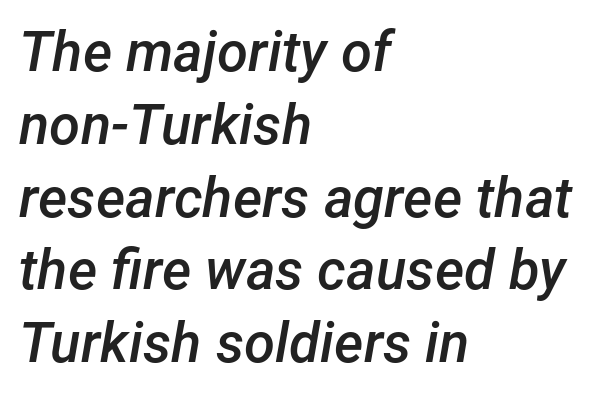
{"italic": "yes", "lean": "right", "slant_degrees": 12, "bold": "semi", "weight": "semibold", "width": "normal", "stroke_contrast": "low", "x_height": "medium", "monospaced": "no", "underline": "no", "align": "left", "line_spacing": "normal", "line_spacing_ratio": 1.3, "letter_spacing": "normal", "letter_spacing_em": 0.0, "glyph_px": 56}
